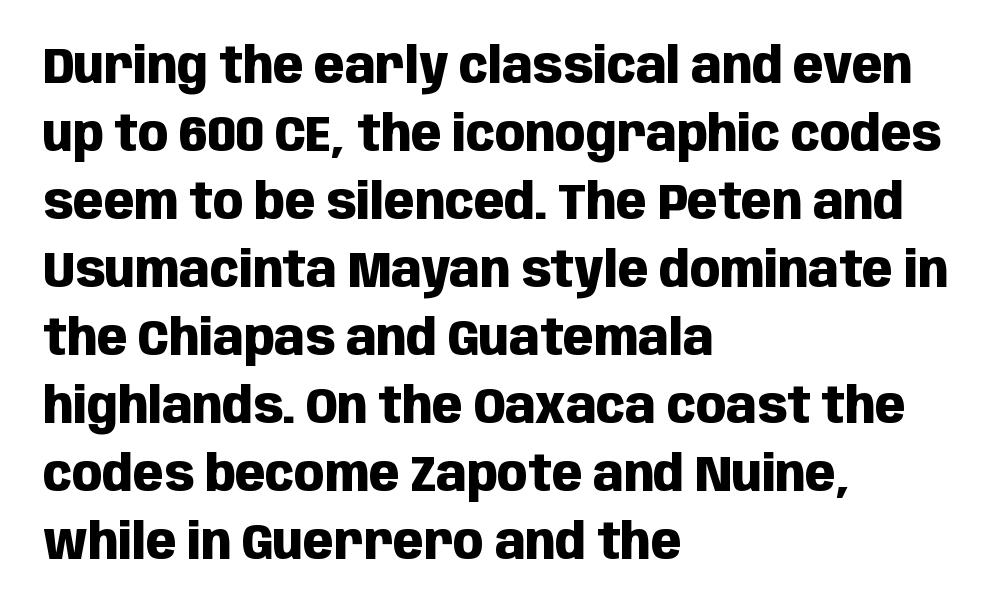
Q: Is the text bold? A: Yes.
Q: Is the text italic (slanted)? A: No, it is upright.
Q: Is the typeface a serif or a sans-serif typeface? A: Sans-serif.
Q: Is the text underlined? A: No.
Q: How is the paragraph aligned? A: Left-aligned.
Q: Is the spacing between letters normal or unusually wide? A: Normal.
Q: Is the spacing between lines tight, normal or loose? A: Normal.
Q: Width (condensed, normal, or wide)? A: Condensed.
Q: Stroke contrast? A: Low.
Q: x-height? A: Large.
Q: Monospaced? A: No.
